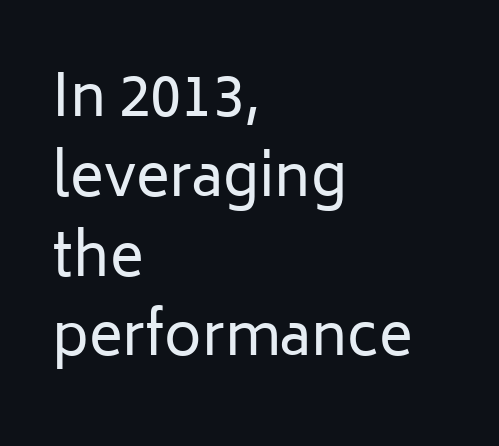
The image shows 57 px regular-weight sans-serif type, upright; set left-aligned, normal line spacing (1.4x), normal letter spacing, not underlined; low stroke contrast and a medium x-height.
